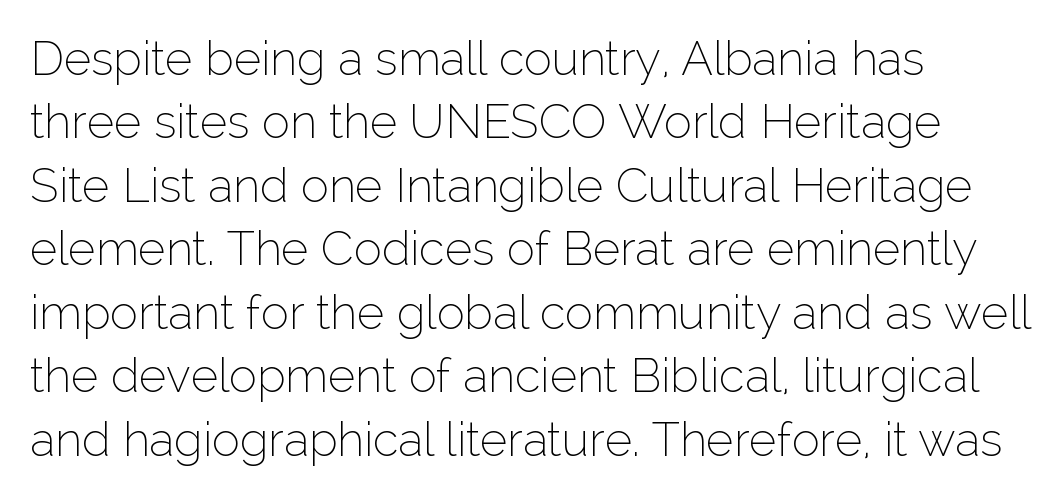
{"serif": "no", "italic": "no", "bold": "no", "weight": "thin", "width": "normal", "stroke_contrast": "low", "x_height": "medium", "monospaced": "no", "underline": "no", "align": "left", "line_spacing": "normal", "line_spacing_ratio": 1.35, "letter_spacing": "normal", "letter_spacing_em": 0.0, "glyph_px": 47}
